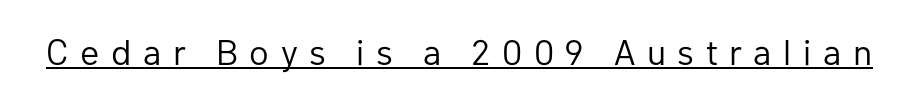
Q: Is the text bold? A: No.
Q: Is the text italic (slanted)? A: No, it is upright.
Q: Is the typeface a serif or a sans-serif typeface? A: Sans-serif.
Q: Is the text underlined? A: Yes.
Q: Is the spacing between letters normal or unusually wide? A: Unusually wide.
Q: Width (condensed, normal, or wide)? A: Normal.
Q: Stroke contrast? A: Low.
Q: x-height? A: Medium.
Q: Monospaced? A: No.
